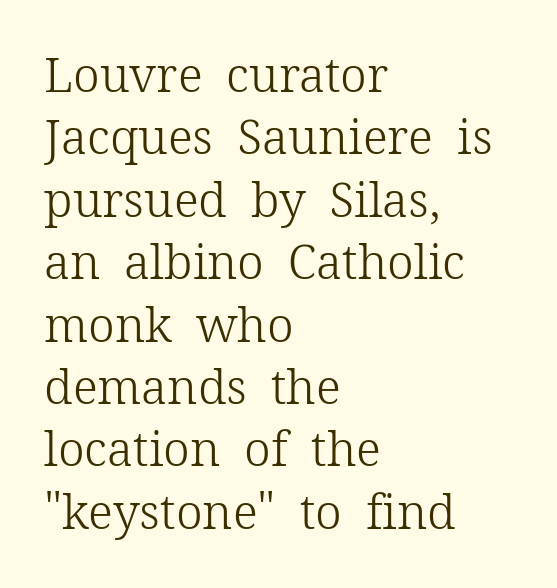
Is the stroke heavy? The answer is a plain regular-or-lighter. In terms of letterform style, serifs are clearly present. Descenders are the only things crossing below the line. Ascenders rise straight up at ninety degrees.
